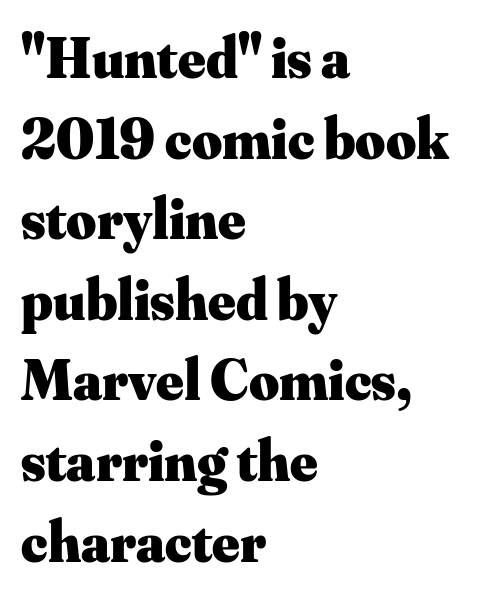
The image shows 58 px heavy serif type, upright; set left-aligned, normal line spacing (1.39x), normal letter spacing, not underlined; medium stroke contrast and a small x-height.
